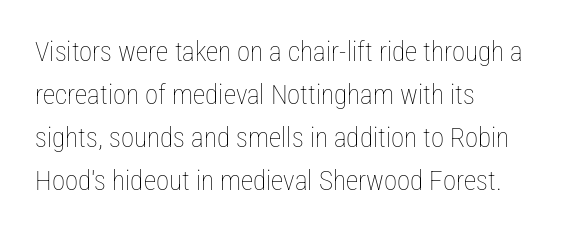
The image shows 27 px text type, upright; set left-aligned, normal line spacing (1.59x), normal letter spacing, not underlined.
